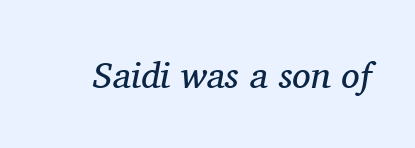
{"serif": "yes", "italic": "yes", "lean": "right", "slant_degrees": 11, "bold": "no", "weight": "regular", "width": "normal", "stroke_contrast": "medium", "x_height": "medium", "monospaced": "no", "underline": "no", "letter_spacing": "normal", "letter_spacing_em": 0.0, "glyph_px": 37}
